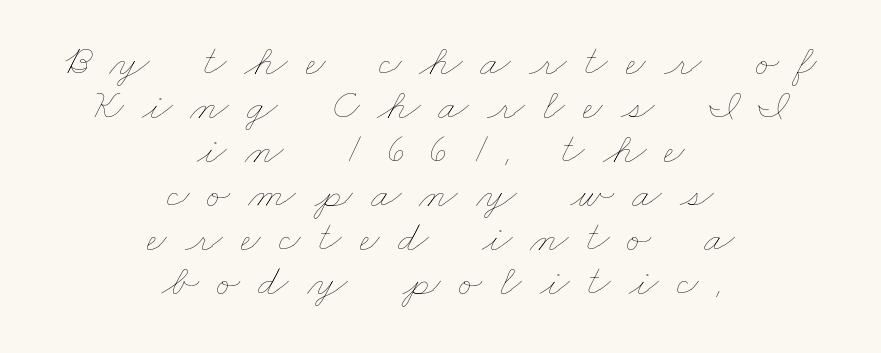
The image shows 44 px thin, wide type; set centered, tight line spacing (1.0x), unusually wide letter spacing (+0.41 em), not underlined; low stroke contrast and a small x-height.
